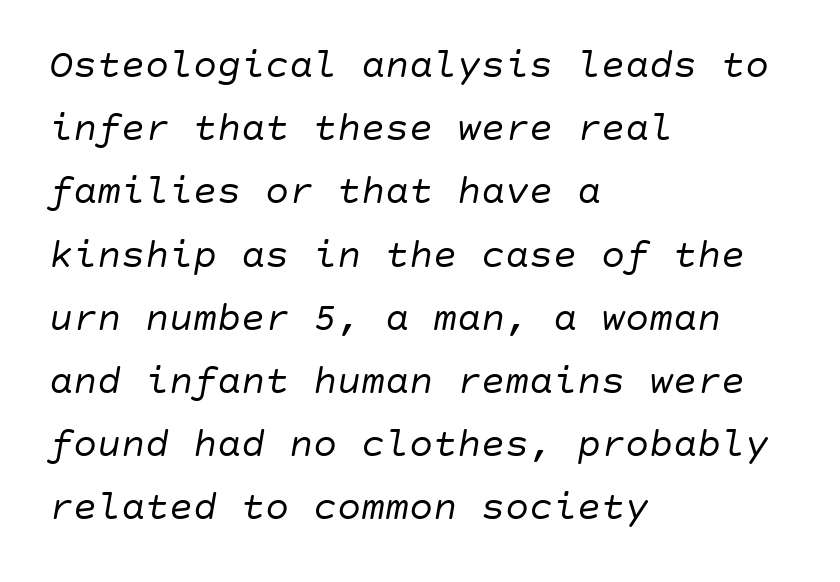
{"italic": "yes", "lean": "right", "slant_degrees": 10, "bold": "no", "weight": "regular", "width": "normal", "stroke_contrast": "low", "x_height": "large", "underline": "no", "align": "left", "line_spacing": "normal", "line_spacing_ratio": 1.58, "letter_spacing": "normal", "letter_spacing_em": 0.0, "glyph_px": 40}
